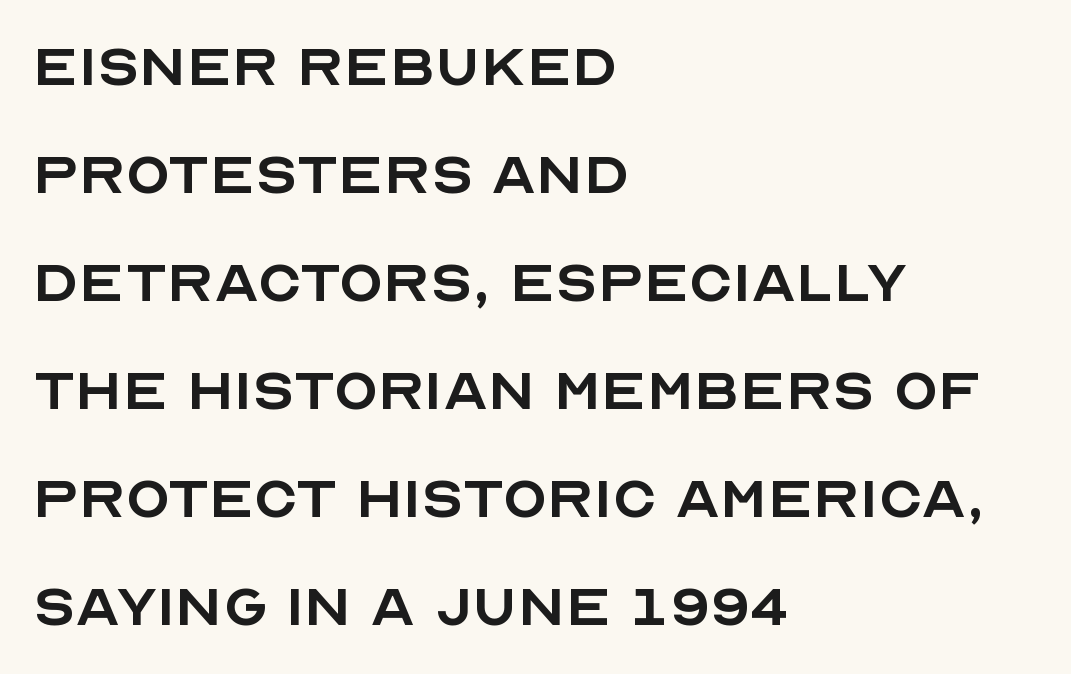
{"serif": "no", "italic": "no", "bold": "no", "weight": "regular", "width": "normal", "x_height": "large", "monospaced": "no", "underline": "no", "align": "left", "line_spacing": "normal", "line_spacing_ratio": 1.48, "letter_spacing": "normal", "letter_spacing_em": 0.0, "glyph_px": 73}
